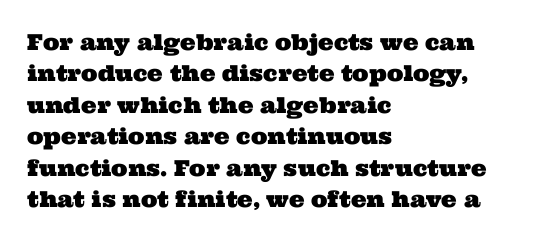
Regular leading. Nobody drew a line under any word here. How are the letters spaced? Ordinarily, with no added tracking. Alignment: flush left.
